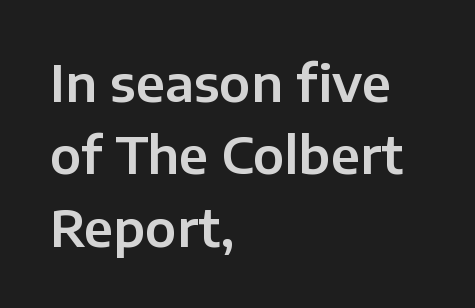
The ragged edge is on the right, which tells us the setting is flush left. If you drew a line through each stem, it would be perfectly vertical. Does the leading feel generous? No, just average. These lines are composed in type without serifs.
